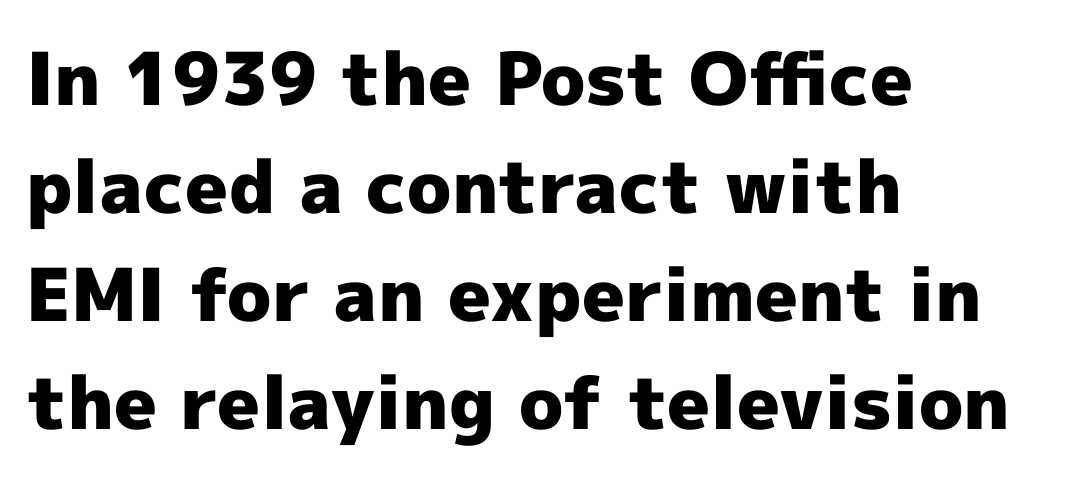
Q: Is the text bold? A: Yes.
Q: Is the text italic (slanted)? A: No, it is upright.
Q: Is the typeface a serif or a sans-serif typeface? A: Sans-serif.
Q: Is the text underlined? A: No.
Q: How is the paragraph aligned? A: Left-aligned.
Q: Is the spacing between letters normal or unusually wide? A: Normal.
Q: Is the spacing between lines tight, normal or loose? A: Normal.
Q: Width (condensed, normal, or wide)? A: Normal.
Q: x-height? A: Medium.
Q: Monospaced? A: No.
